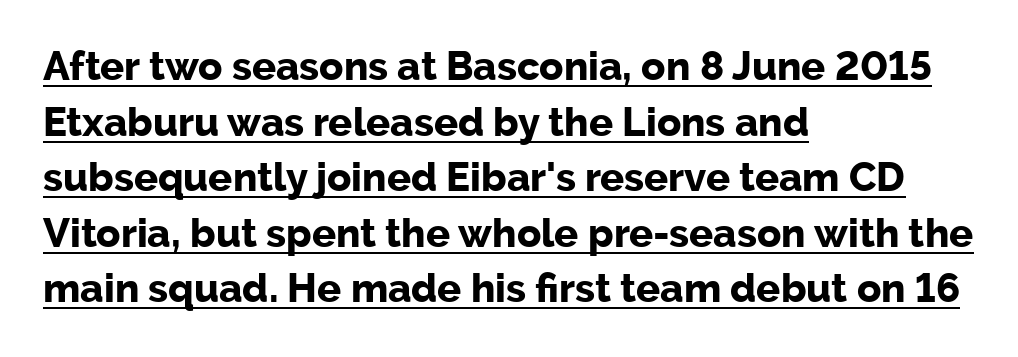
Q: Is the text bold? A: Yes.
Q: Is the text italic (slanted)? A: No, it is upright.
Q: Is the typeface a serif or a sans-serif typeface? A: Sans-serif.
Q: Is the text underlined? A: Yes.
Q: How is the paragraph aligned? A: Left-aligned.
Q: Is the spacing between letters normal or unusually wide? A: Normal.
Q: Is the spacing between lines tight, normal or loose? A: Normal.
Q: Width (condensed, normal, or wide)? A: Normal.
Q: Stroke contrast? A: Low.
Q: x-height? A: Medium.
Q: Monospaced? A: No.
